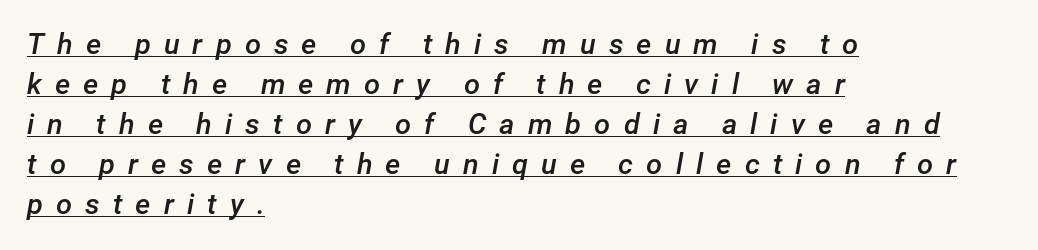
These characters rest on top of a visible drawn line. Emphasis by weight is partial: semibold. The leading is moderate, giving the passage an even texture. Is this a fixed-width face? No — the glyphs have proportional, varying widths.
